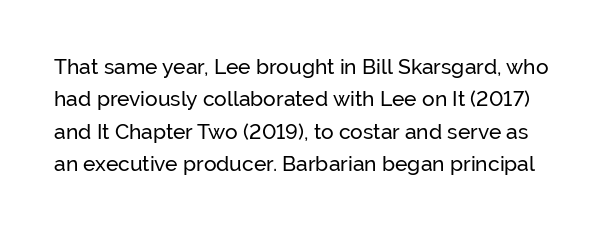
{"italic": "no", "underline": "no", "line_spacing": "normal", "line_spacing_ratio": 1.54, "letter_spacing": "normal", "letter_spacing_em": 0.0, "glyph_px": 21}
